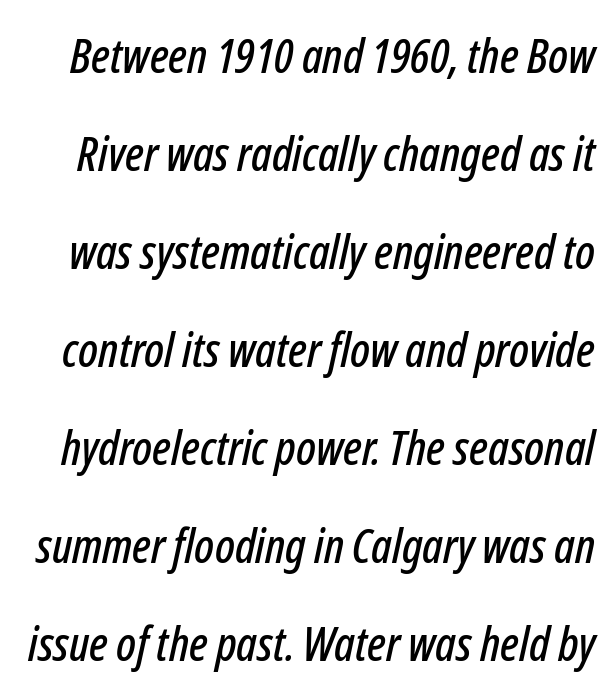
The image shows 48 px condensed type, italic (leaning right); set loose line spacing (2.04x), normal letter spacing, not underlined; low stroke contrast and a medium x-height.
